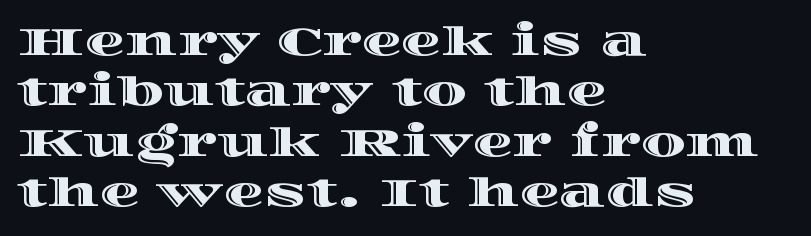
{"italic": "no", "width": "wide", "x_height": "large", "monospaced": "no", "underline": "no", "align": "left", "line_spacing": "normal", "line_spacing_ratio": 1.26, "letter_spacing": "normal", "letter_spacing_em": 0.0, "glyph_px": 40}
